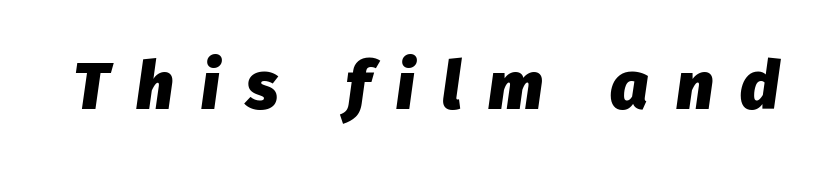
Q: Is the text bold? A: Yes.
Q: Is the text italic (slanted)? A: Yes, it leans right by about 8 degrees.
Q: Is the text underlined? A: No.
Q: Is the spacing between letters normal or unusually wide? A: Unusually wide.
Q: Width (condensed, normal, or wide)? A: Normal.
Q: Stroke contrast? A: Low.
Q: x-height? A: Medium.
Q: Monospaced? A: No.
